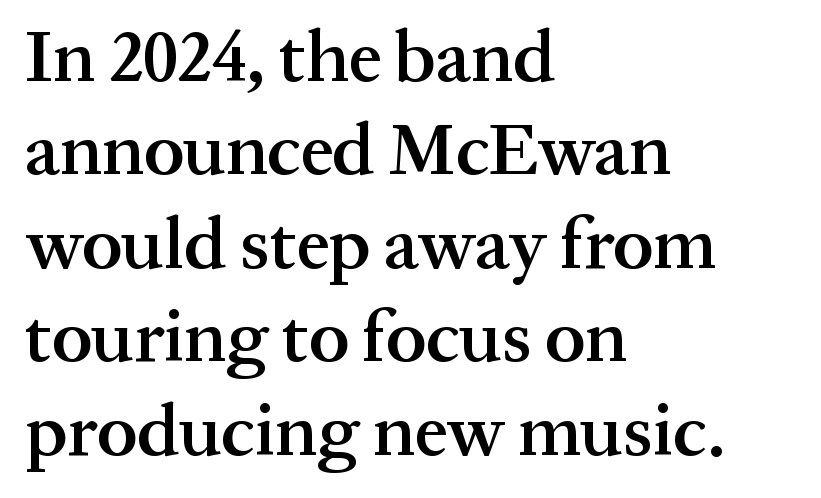
The image shows 73 px semibold serif type, upright; set left-aligned, normal line spacing (1.28x), normal letter spacing, not underlined; medium stroke contrast and a medium x-height.
